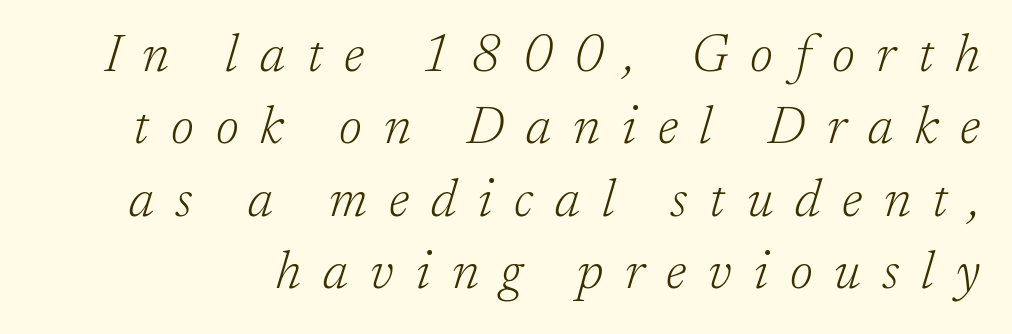
The image shows 52 px light serif type, italic (leaning right); set normal line spacing (1.39x), unusually wide letter spacing (+0.42 em), not underlined; low stroke contrast and a medium x-height.
